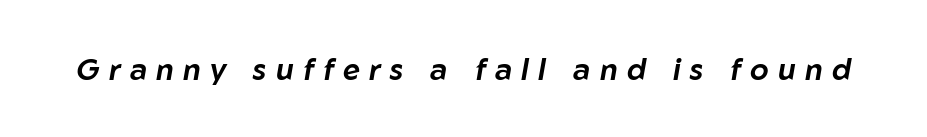
Q: Is the text italic (slanted)? A: Yes, it leans right by about 10 degrees.
Q: Is the text underlined? A: No.
Q: Is the spacing between letters normal or unusually wide? A: Unusually wide.
Q: Width (condensed, normal, or wide)? A: Normal.
Q: Stroke contrast? A: Low.
Q: x-height? A: Medium.
Q: Monospaced? A: No.
